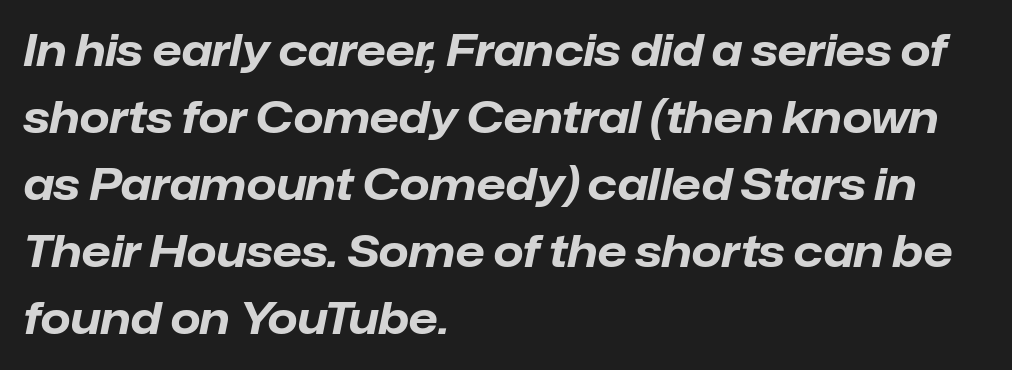
The image shows 43 px bold type, italic (leaning right); set left-aligned, normal line spacing (1.56x), normal letter spacing, not underlined; low stroke contrast and a medium x-height.
